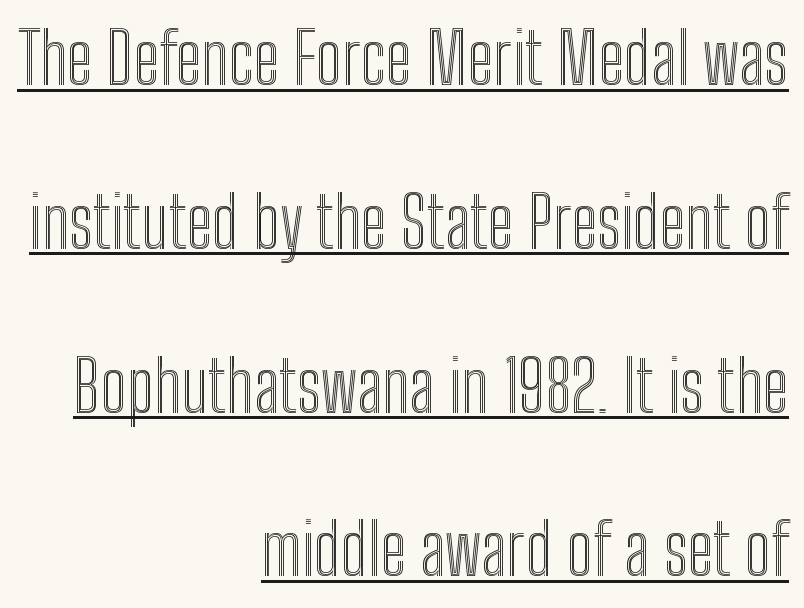
{"italic": "no", "width": "condensed", "x_height": "medium", "monospaced": "no", "underline": "yes", "align": "right", "line_spacing": "loose", "line_spacing_ratio": 2.34, "letter_spacing": "normal", "letter_spacing_em": 0.0, "glyph_px": 70}
